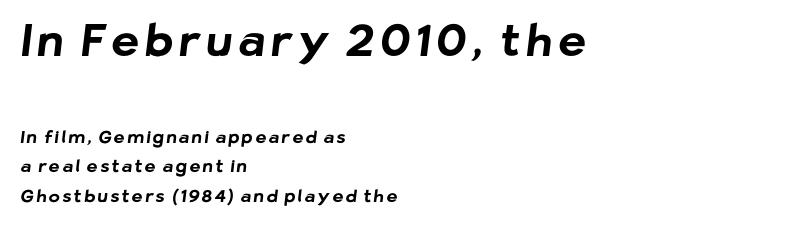
The image shows 43 px bold sans-serif type; set left-aligned, line spacing 1.73x, not underlined; the first (top) block is 2.53x larger; low stroke contrast and a medium x-height.
